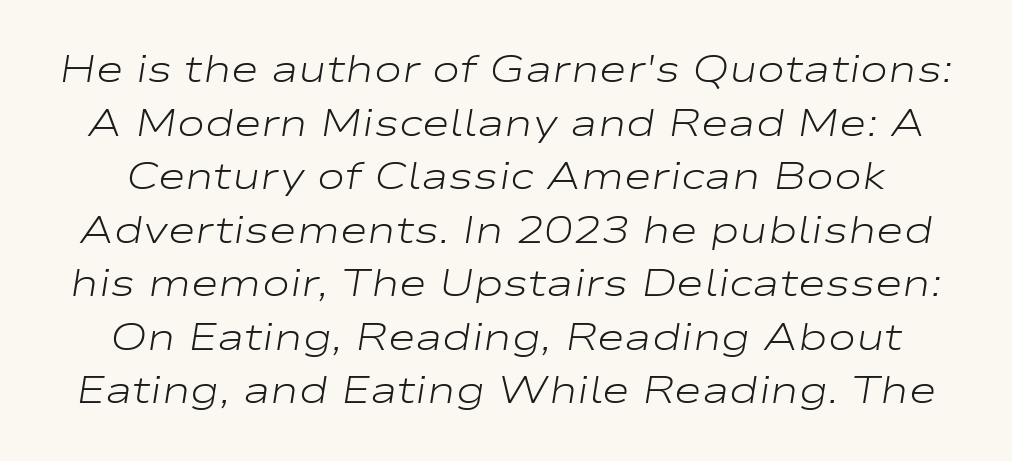
Q: Is the text bold? A: No.
Q: Is the text italic (slanted)? A: Yes, it leans right by about 9 degrees.
Q: Is the text underlined? A: No.
Q: Is the spacing between letters normal or unusually wide? A: Normal.
Q: Is the spacing between lines tight, normal or loose? A: Normal.
Q: Width (condensed, normal, or wide)? A: Wide.
Q: Stroke contrast? A: Low.
Q: x-height? A: Medium.
Q: Monospaced? A: No.
